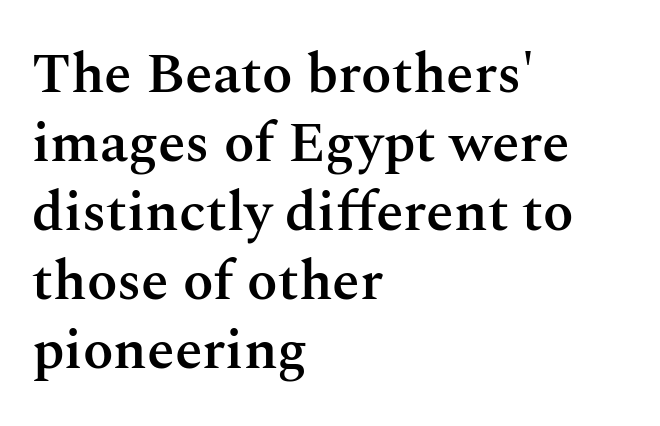
{"serif": "yes", "italic": "no", "bold": "semi", "weight": "semibold", "width": "normal", "stroke_contrast": "medium", "x_height": "medium", "monospaced": "no", "underline": "no", "align": "left", "line_spacing_ratio": 1.23, "letter_spacing": "normal", "letter_spacing_em": 0.0, "glyph_px": 56}
